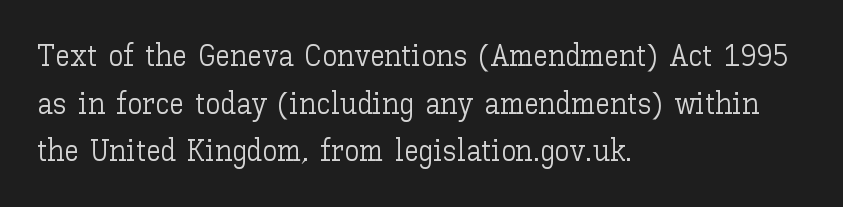
A roman cut, with each character standing at attention. The space beneath each line is pristine and unruled. Each stroke keeps to a modest, everyday thickness or less. The face used here is proportionally spaced, like ordinary book or web type. This rendering leaves character spacing at its baseline value. Caption: multi-line text, flush left, ragged right.
